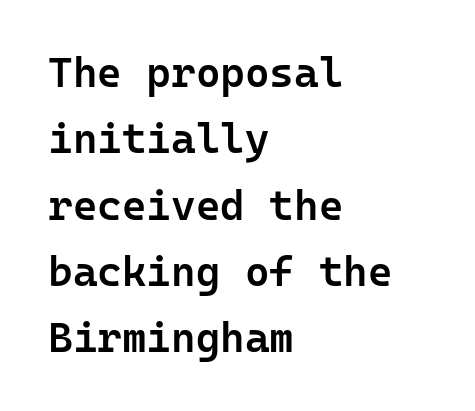
{"serif": "no", "italic": "no", "bold": "semi", "weight": "semibold", "width": "normal", "stroke_contrast": "low", "x_height": "medium", "monospaced": "yes", "underline": "no", "align": "left", "line_spacing": "normal", "line_spacing_ratio": 1.58, "letter_spacing": "normal", "letter_spacing_em": 0.0, "glyph_px": 42}
